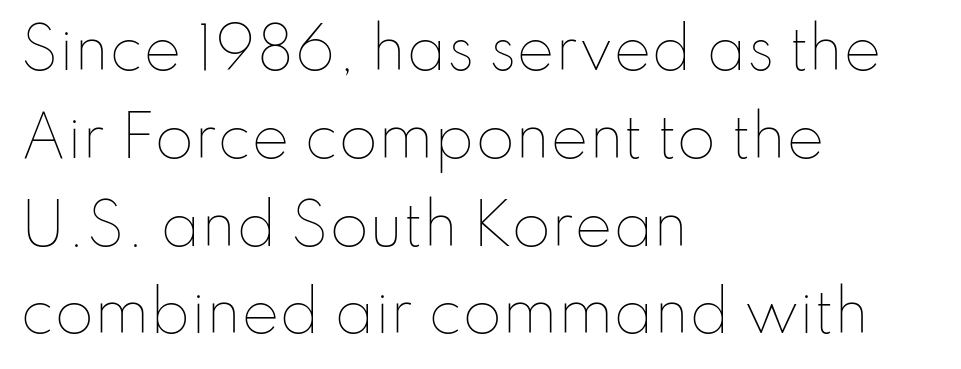
The rows are spaced the way most documents space them. Compared with a centered layout, this one pins lines to the left instead. This sample uses plain, unmodified letter spacing. Glance below the letters and you will spot only blank space. Posture: vertical. Each stroke keeps to a modest, everyday thickness or less.
